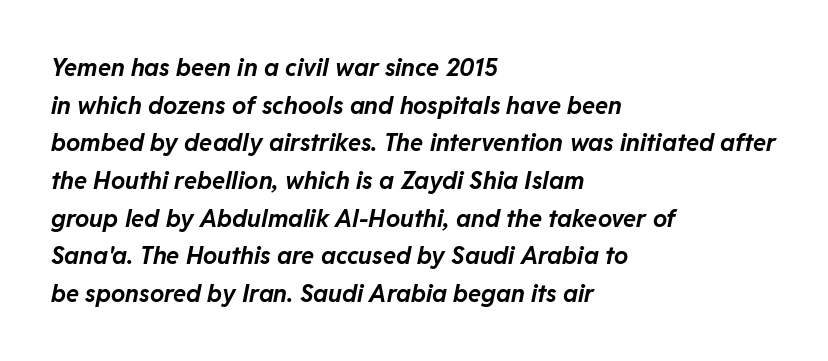
{"italic": "yes", "lean": "right", "slant_degrees": 11, "bold": "yes", "underline": "no", "align": "left", "line_spacing": "normal", "line_spacing_ratio": 1.57, "letter_spacing": "normal", "letter_spacing_em": 0.0, "glyph_px": 24}
